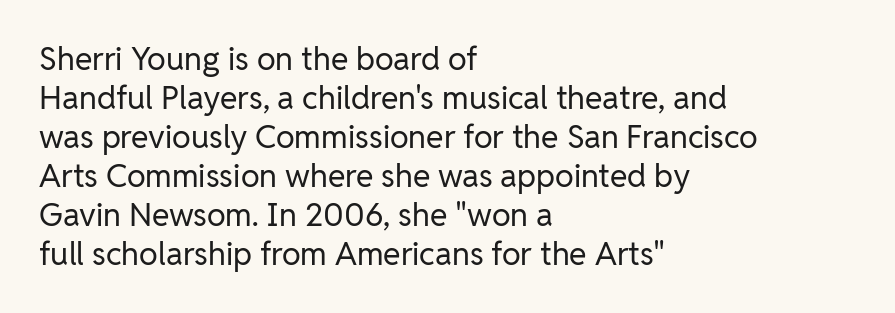
The image shows 32 px regular-weight sans-serif type, upright; set left-aligned, line spacing 1.22x, normal letter spacing, not underlined; low stroke contrast and a medium x-height.
